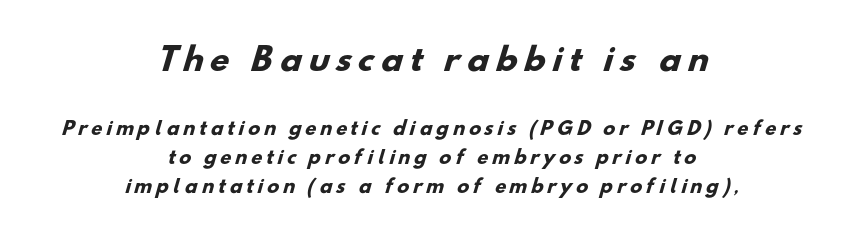
The image shows 31 px heavy sans-serif type; set centered, normal line spacing (1.61x), unusually wide letter spacing (+0.22 em), not underlined; the first (top) block is 1.72x larger; low stroke contrast and a small x-height.
